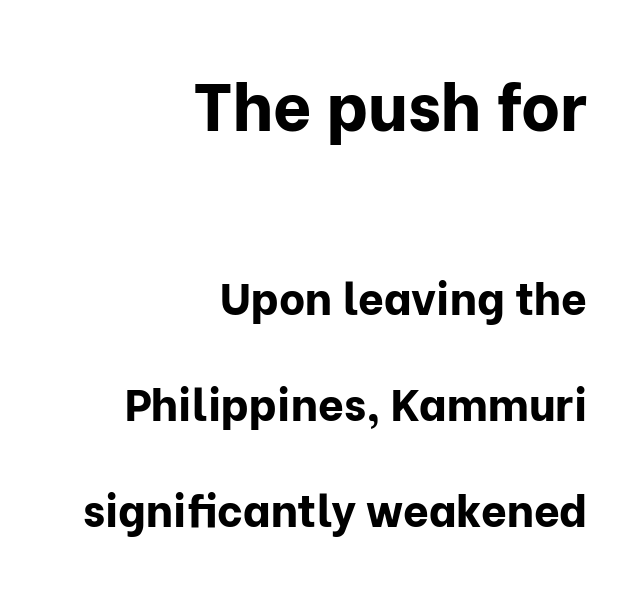
{"serif": "no", "italic": "no", "bold": "yes", "weight": "bold", "width": "normal", "stroke_contrast": "low", "x_height": "medium", "monospaced": "no", "underline": "no", "align": "right", "line_spacing": "loose", "line_spacing_ratio": 2.35, "letter_spacing": "normal", "letter_spacing_em": 0.0, "larger_block": "first", "size_ratio": 1.49, "glyph_px": 67}
